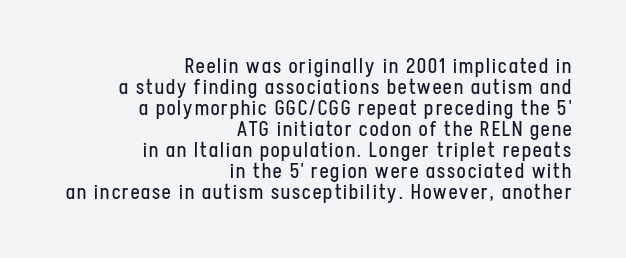
The image shows 20 px text type, upright; set right-aligned, tight line spacing (1.05x), not underlined.
